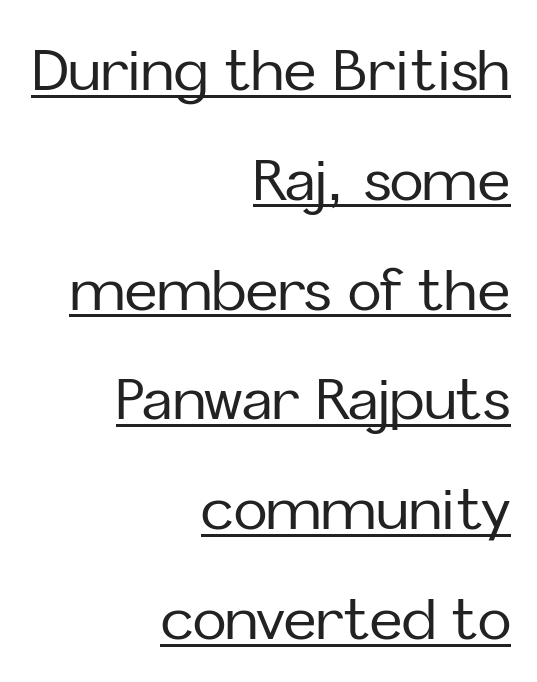
{"serif": "no", "italic": "no", "width": "normal", "stroke_contrast": "low", "x_height": "medium", "monospaced": "no", "underline": "yes", "align": "right", "line_spacing": "loose", "line_spacing_ratio": 1.96, "letter_spacing": "normal", "letter_spacing_em": 0.0, "glyph_px": 56}
